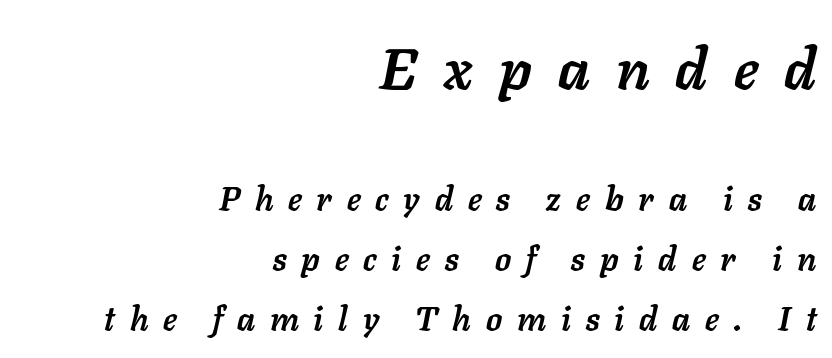
Q: Is the text bold? A: Yes.
Q: Is the text italic (slanted)? A: Yes, it leans right by about 11 degrees.
Q: Is the text underlined? A: No.
Q: How is the paragraph aligned? A: Right-aligned.
Q: Is the spacing between letters normal or unusually wide? A: Unusually wide.
Q: Which block of text is set in a larger size, the first (top) or the second (bottom)? A: The first (top) one.
Q: Width (condensed, normal, or wide)? A: Normal.
Q: Stroke contrast? A: Low.
Q: x-height? A: Medium.
Q: Monospaced? A: No.
